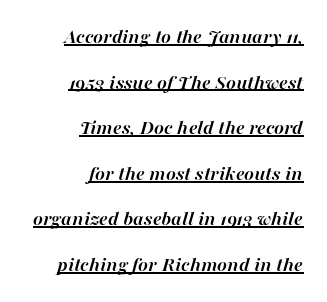
Q: Is the text bold? A: Yes.
Q: Is the text italic (slanted)? A: Yes, it leans right by about 16 degrees.
Q: Is the text underlined? A: Yes.
Q: How is the paragraph aligned? A: Right-aligned.
Q: Is the spacing between letters normal or unusually wide? A: Normal.
Q: Is the spacing between lines tight, normal or loose? A: Loose.
